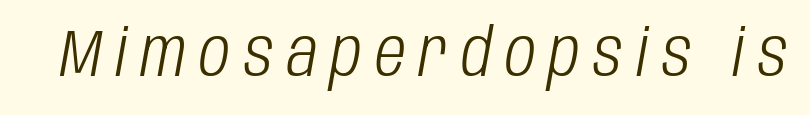
{"italic": "yes", "lean": "right", "slant_degrees": 10, "bold": "no", "weight": "light", "width": "condensed", "stroke_contrast": "low", "x_height": "large", "monospaced": "no", "underline": "no", "letter_spacing": "wide", "letter_spacing_em": 0.2, "glyph_px": 67}
